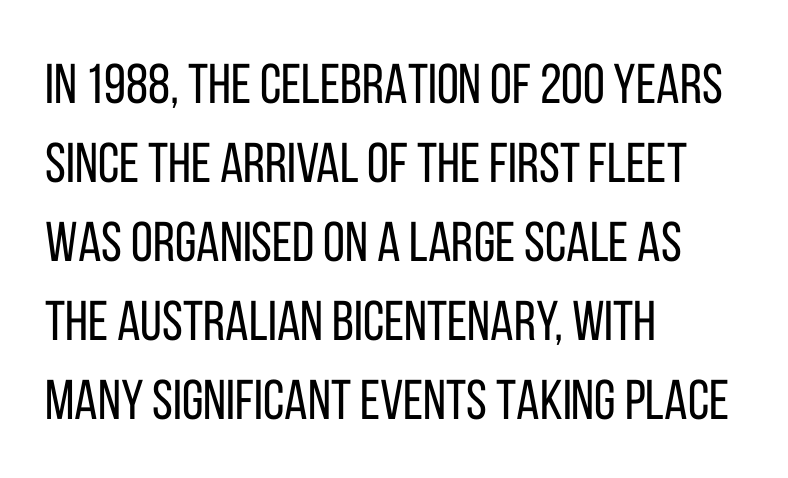
{"serif": "no", "italic": "no", "bold": "no", "weight": "regular", "width": "condensed", "stroke_contrast": "low", "x_height": "large", "monospaced": "no", "underline": "no", "align": "left", "line_spacing": "normal", "line_spacing_ratio": 1.41, "letter_spacing": "normal", "letter_spacing_em": 0.0, "glyph_px": 56}
